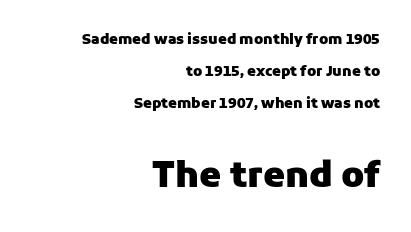
The image shows 35 px heavy sans-serif type, upright; set right-aligned, loose line spacing (2.28x), normal letter spacing, not underlined; the second (bottom) block is 2.5x larger; low stroke contrast and a medium x-height.
